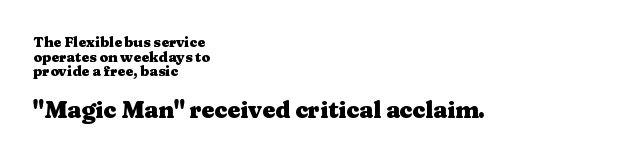
Of the two passages, the one underneath uses the larger point size. Each new line begins almost immediately beneath the previous one. A student would call this left alignment; a typographer would say flush left, rag right. A dark, heavy texture on the line: the type is bold. Posture: vertical.
